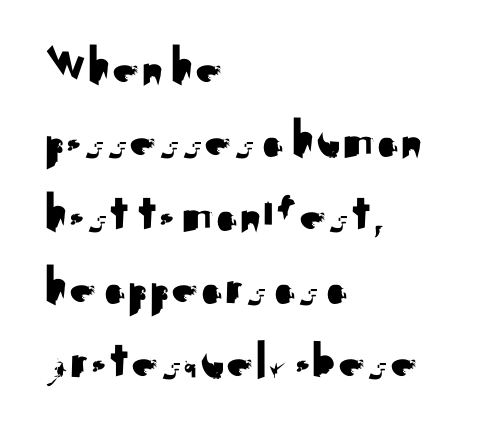
{"serif": "no", "italic": "no", "width": "normal", "stroke_contrast": "medium", "x_height": "small", "monospaced": "no", "underline": "no", "align": "left", "line_spacing": "normal", "line_spacing_ratio": 1.36, "letter_spacing": "normal", "letter_spacing_em": 0.0, "glyph_px": 54}
